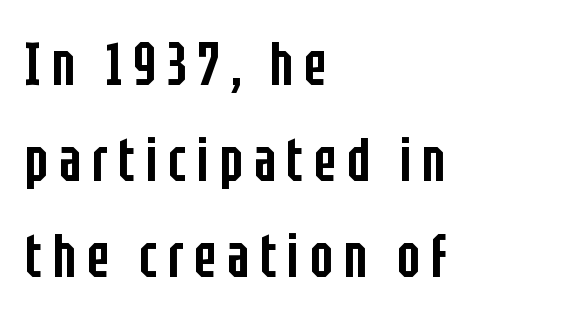
Q: Is the text bold? A: Semi-bold.
Q: Is the text italic (slanted)? A: No, it is upright.
Q: Is the typeface a serif or a sans-serif typeface? A: Sans-serif.
Q: Is the text underlined? A: No.
Q: How is the paragraph aligned? A: Left-aligned.
Q: Is the spacing between lines tight, normal or loose? A: Normal.
Q: Width (condensed, normal, or wide)? A: Condensed.
Q: Stroke contrast? A: Low.
Q: x-height? A: Large.
Q: Monospaced? A: No.
